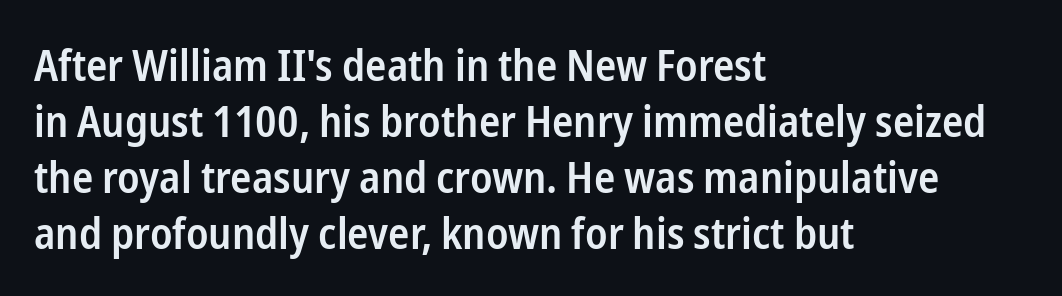
The image shows 44 px semibold, condensed sans-serif type, upright; set left-aligned, normal line spacing (1.27x), normal letter spacing, not underlined; low stroke contrast and a medium x-height.
